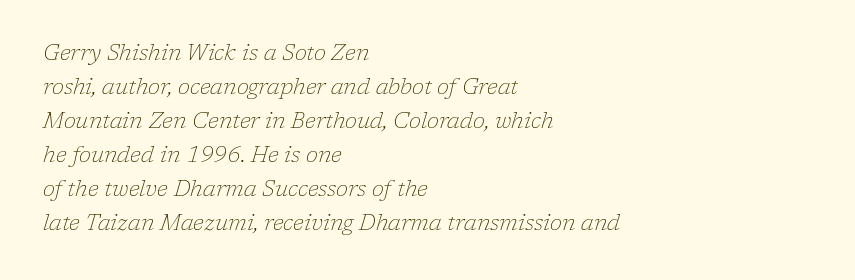
Reading down the column, the eye jumps a familiar distance to each next line. When letters slant like this, we call the style italic. Words float on clear page, feet unadorned. The typeface has the unassuming heft of standard copy or less.
